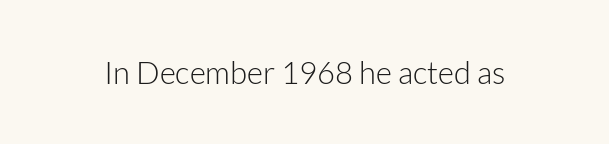
{"serif": "no", "italic": "no", "bold": "no", "weight": "light", "width": "normal", "stroke_contrast": "low", "x_height": "medium", "monospaced": "no", "underline": "no", "letter_spacing": "normal", "letter_spacing_em": 0.0, "glyph_px": 31}
